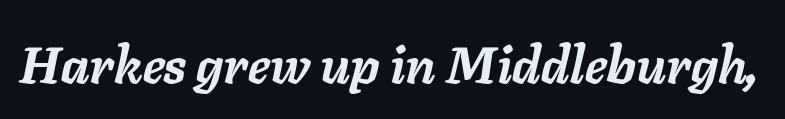
{"italic": "yes", "lean": "right", "slant_degrees": 11, "bold": "yes", "weight": "semibold", "width": "normal", "stroke_contrast": "low", "x_height": "medium", "monospaced": "no", "underline": "no", "letter_spacing": "normal", "letter_spacing_em": 0.0, "glyph_px": 51}
